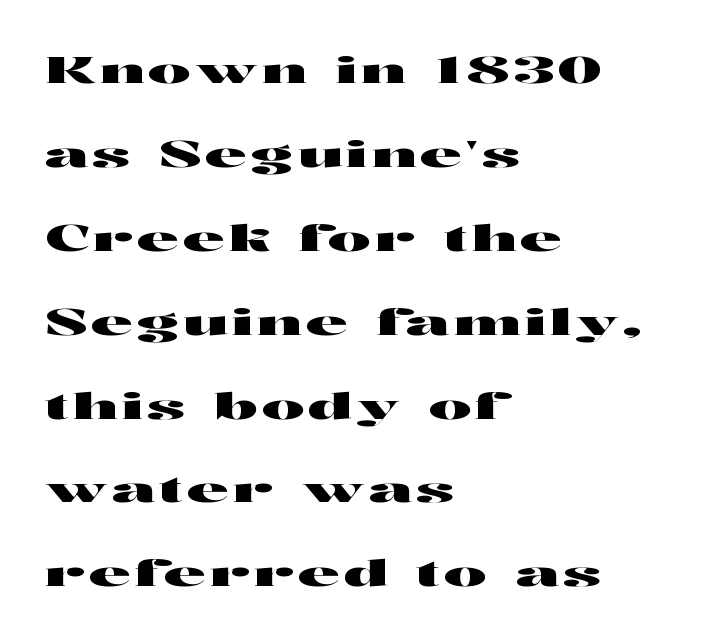
{"serif": "no", "italic": "no", "width": "wide", "stroke_contrast": "high", "x_height": "medium", "monospaced": "no", "underline": "no", "align": "left", "line_spacing": "loose", "line_spacing_ratio": 2.33, "glyph_px": 36}
